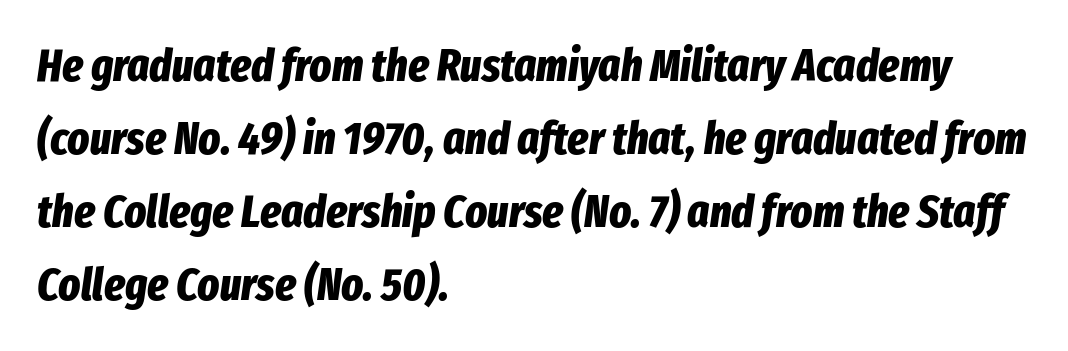
Q: Is the text bold? A: Yes.
Q: Is the text italic (slanted)? A: Yes, it leans right by about 8 degrees.
Q: Is the text underlined? A: No.
Q: How is the paragraph aligned? A: Left-aligned.
Q: Is the spacing between letters normal or unusually wide? A: Normal.
Q: Is the spacing between lines tight, normal or loose? A: Normal.
Q: Width (condensed, normal, or wide)? A: Condensed.
Q: Stroke contrast? A: Low.
Q: x-height? A: Medium.
Q: Monospaced? A: No.
